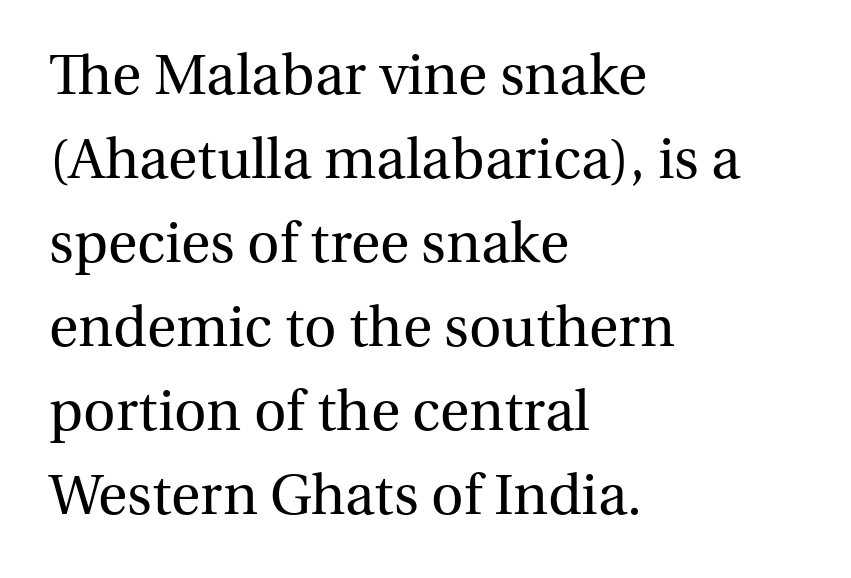
{"serif": "yes", "italic": "no", "bold": "no", "weight": "regular", "width": "normal", "stroke_contrast": "medium", "x_height": "medium", "monospaced": "no", "underline": "no", "align": "left", "line_spacing": "normal", "line_spacing_ratio": 1.4, "letter_spacing": "normal", "letter_spacing_em": 0.0, "glyph_px": 60}
